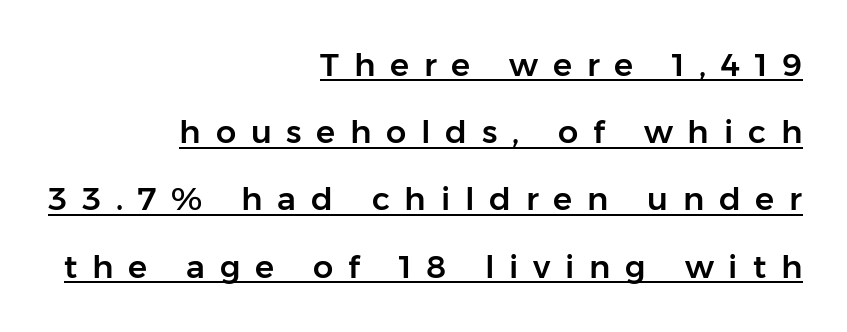
The image shows 32 px sans-serif type, upright; set right-aligned, loose line spacing (2.1x), unusually wide letter spacing (+0.46 em), underlined; low stroke contrast and a medium x-height.
